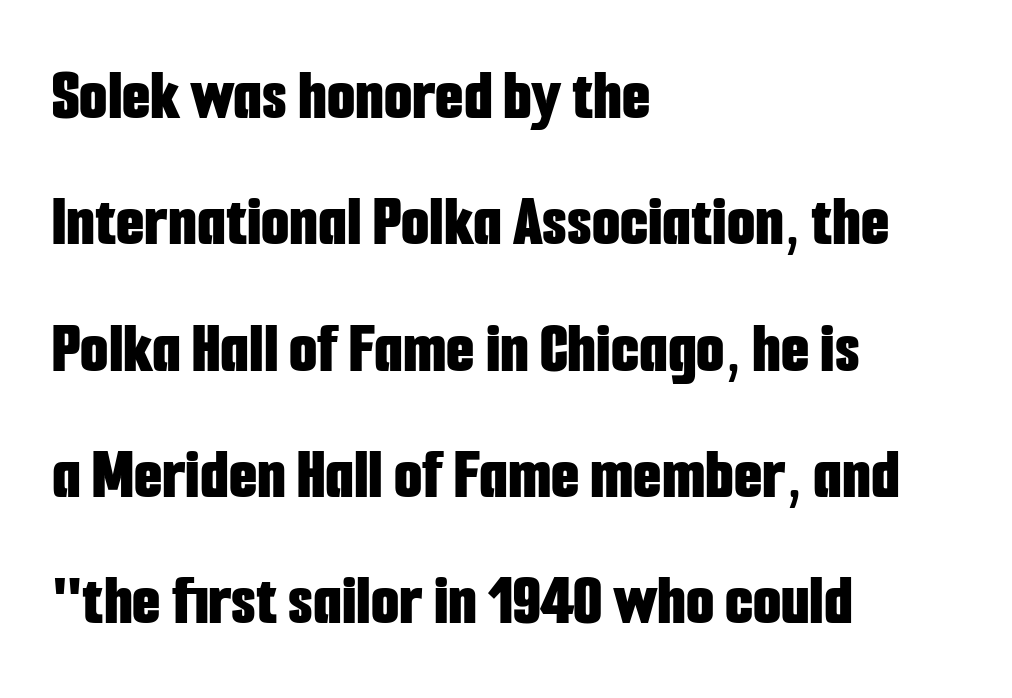
Q: Is the text bold? A: Yes.
Q: Is the text italic (slanted)? A: No, it is upright.
Q: Is the typeface a serif or a sans-serif typeface? A: Sans-serif.
Q: Is the text underlined? A: No.
Q: How is the paragraph aligned? A: Left-aligned.
Q: Is the spacing between letters normal or unusually wide? A: Normal.
Q: Width (condensed, normal, or wide)? A: Condensed.
Q: Stroke contrast? A: Low.
Q: x-height? A: Medium.
Q: Monospaced? A: No.
